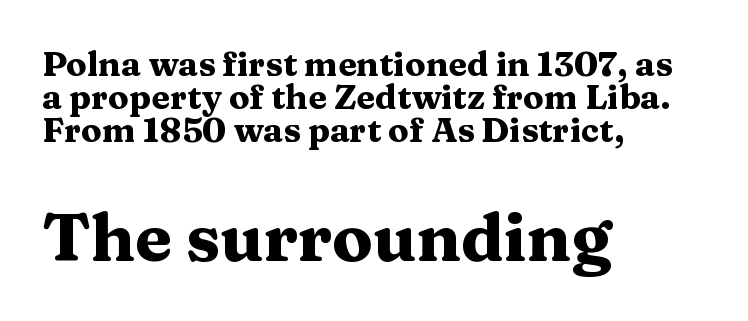
Q: Is the text bold? A: Yes.
Q: Is the text italic (slanted)? A: No, it is upright.
Q: Is the typeface a serif or a sans-serif typeface? A: Serif.
Q: Is the text underlined? A: No.
Q: How is the paragraph aligned? A: Left-aligned.
Q: Is the spacing between letters normal or unusually wide? A: Normal.
Q: Is the spacing between lines tight, normal or loose? A: Tight.
Q: Which block of text is set in a larger size, the first (top) or the second (bottom)? A: The second (bottom) one.
Q: Width (condensed, normal, or wide)? A: Wide.
Q: Stroke contrast? A: Medium.
Q: x-height? A: Medium.
Q: Monospaced? A: No.
